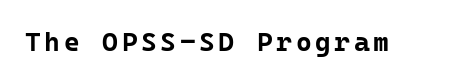
The image shows 27 px bold type, upright; set not underlined.
